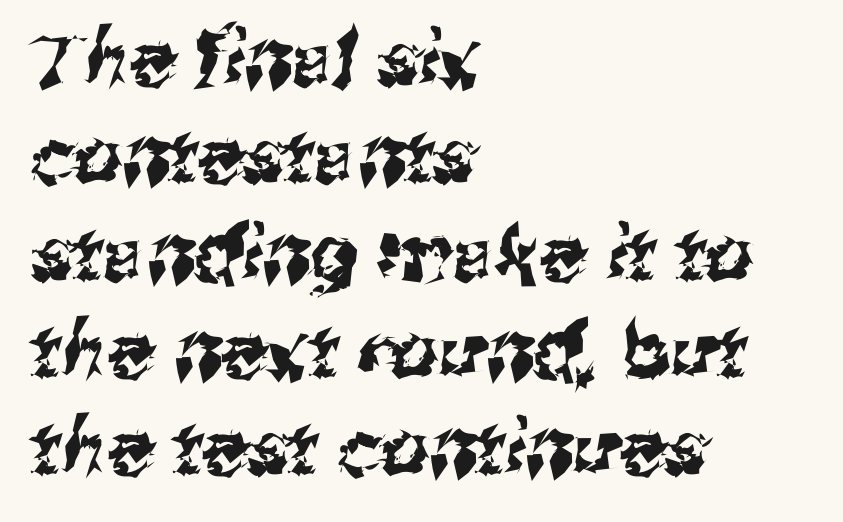
Q: Is the typeface a serif or a sans-serif typeface? A: Sans-serif.
Q: Is the text underlined? A: No.
Q: How is the paragraph aligned? A: Left-aligned.
Q: Is the spacing between letters normal or unusually wide? A: Normal.
Q: Is the spacing between lines tight, normal or loose? A: Normal.
Q: Width (condensed, normal, or wide)? A: Normal.
Q: Stroke contrast? A: Medium.
Q: x-height? A: Medium.
Q: Monospaced? A: No.
